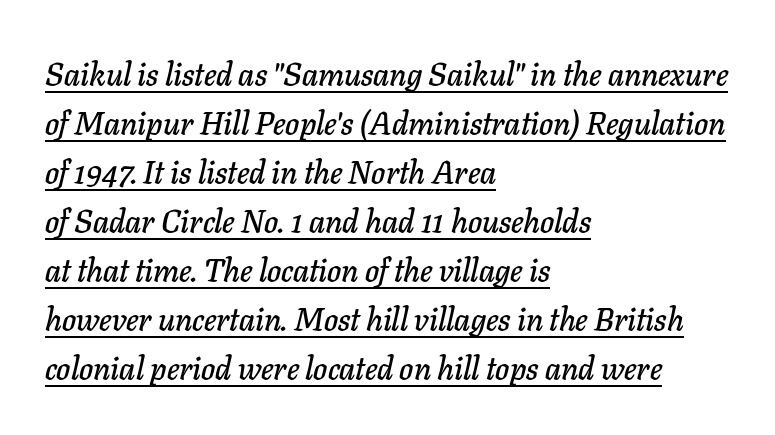
{"italic": "yes", "lean": "right", "slant_degrees": 11, "width": "normal", "stroke_contrast": "low", "x_height": "medium", "monospaced": "no", "underline": "yes", "align": "left", "line_spacing": "normal", "line_spacing_ratio": 1.53, "letter_spacing": "normal", "letter_spacing_em": 0.0, "glyph_px": 32}
